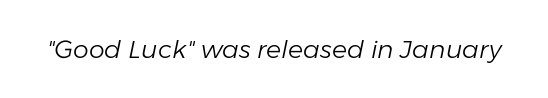
Q: Is the text bold? A: No.
Q: Is the text italic (slanted)? A: Yes, it leans right by about 11 degrees.
Q: Is the text underlined? A: No.
Q: Is the spacing between letters normal or unusually wide? A: Normal.
